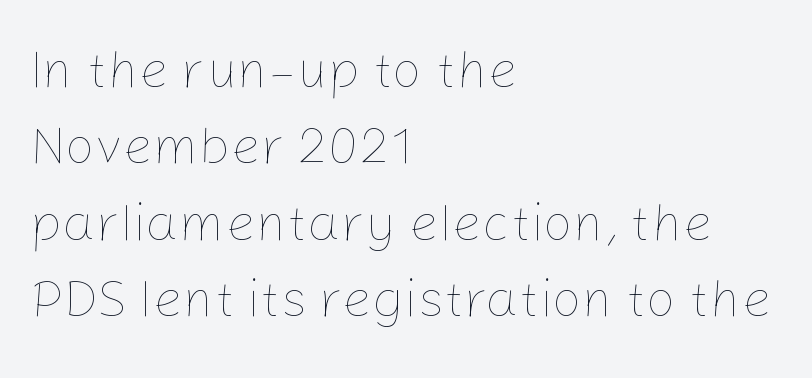
Is the stroke heavy? The answer is a plain regular-or-lighter. The typesetter chose a ragged-right arrangement here. Successive baselines arrive at the customary interval. Posture: vertical.
